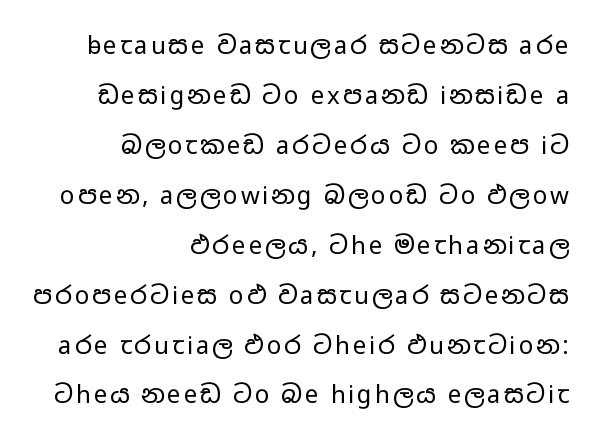
A flush-right, rag-left setting is used for this passage. This is not heavy type; no bold has been used. Nobody drew a line under any word here. Leading is clearly above the norm, producing a sparse column.
